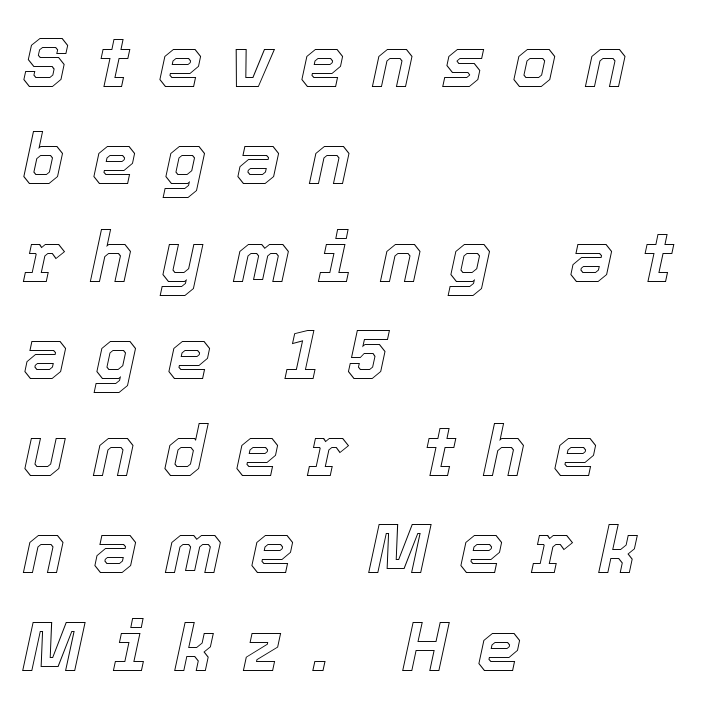
The image shows 71 px text type, italic (leaning right); set left-aligned, normal line spacing (1.37x), unusually wide letter spacing (+0.39 em), not underlined; a medium x-height.
